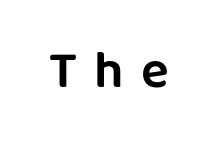
Q: Is the text italic (slanted)? A: No, it is upright.
Q: Is the typeface a serif or a sans-serif typeface? A: Sans-serif.
Q: Is the text underlined? A: No.
Q: Is the spacing between letters normal or unusually wide? A: Unusually wide.
Q: Width (condensed, normal, or wide)? A: Normal.
Q: Stroke contrast? A: Low.
Q: x-height? A: Large.
Q: Monospaced? A: No.
